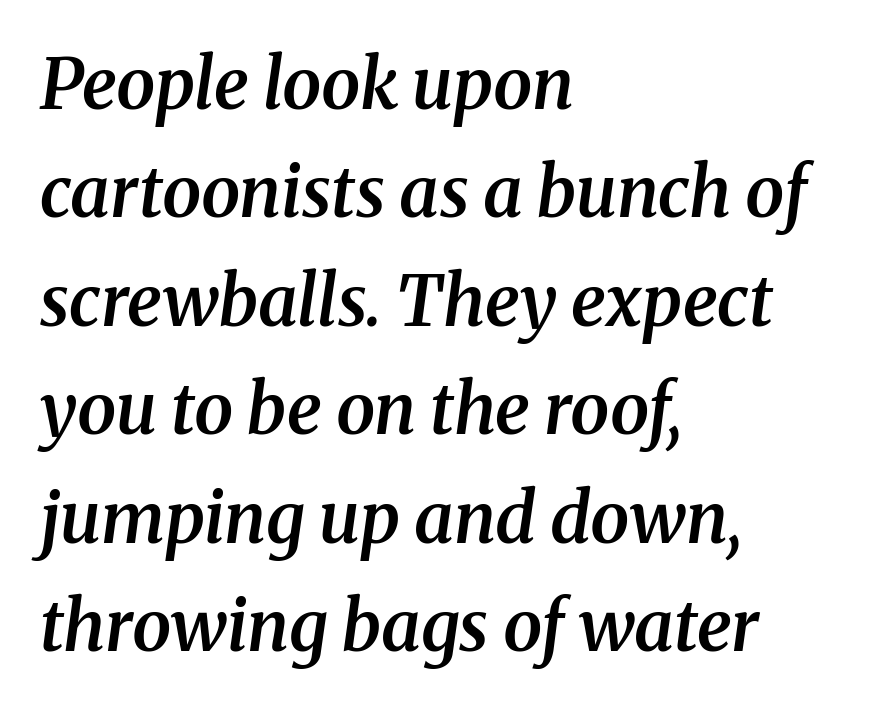
The image shows 70 px semibold serif type, italic (leaning right); set left-aligned, normal line spacing (1.55x), normal letter spacing, not underlined; medium stroke contrast and a medium x-height.
